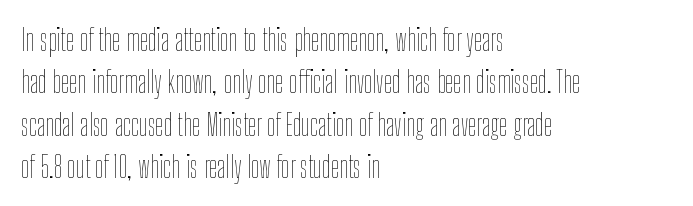
Do the characters align in a grid? No, the font is proportional. Anything drawn beneath the words? Only blank space. This is not heavy type; no bold has been used. Here the glyphs are tracked normally, forming tight word shapes. Line beginnings align vertically; line endings do not. Vertical spacing — default.
